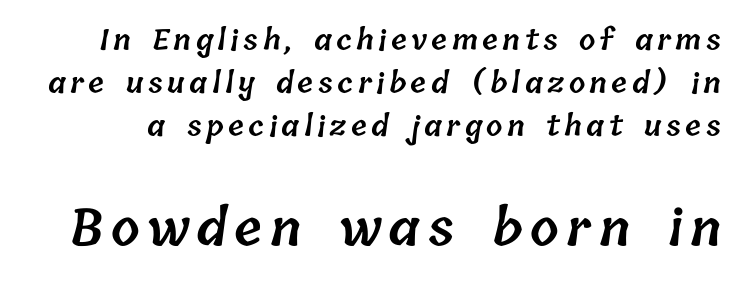
{"bold": "semi", "weight": "semibold", "width": "normal", "stroke_contrast": "low", "x_height": "medium", "monospaced": "no", "underline": "no", "line_spacing": "normal", "line_spacing_ratio": 1.49, "larger_block": "second", "size_ratio": 1.76, "glyph_px": 51}
